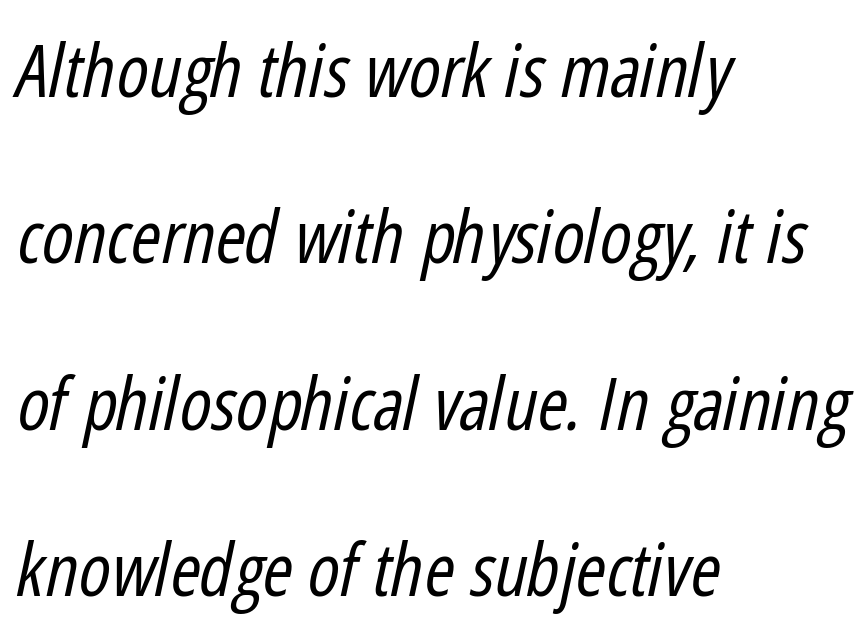
The space beneath each line is pristine and unruled. Does the lettering tilt? It does — this is italic. Rows of type keep a wide berth in the vertical direction. A light-to-regular cut is what we see here.
